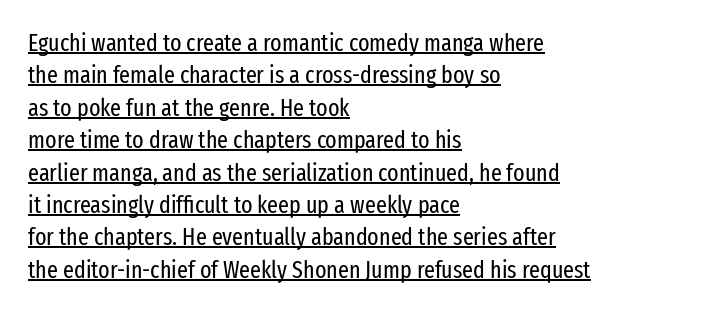
The image shows 24 px text type, upright; set left-aligned, normal line spacing (1.35x), normal letter spacing, underlined.
